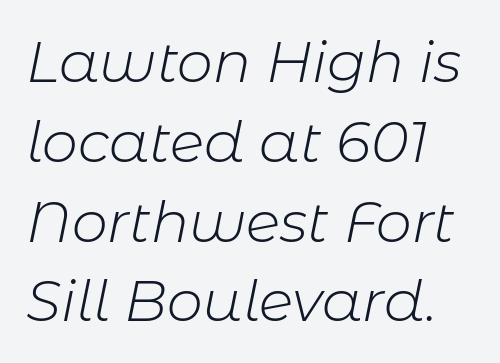
{"italic": "yes", "lean": "right", "slant_degrees": 11, "bold": "no", "weight": "light", "width": "normal", "stroke_contrast": "low", "x_height": "medium", "monospaced": "no", "underline": "no", "align": "left", "line_spacing": "normal", "line_spacing_ratio": 1.4, "letter_spacing": "normal", "letter_spacing_em": 0.0, "glyph_px": 57}
